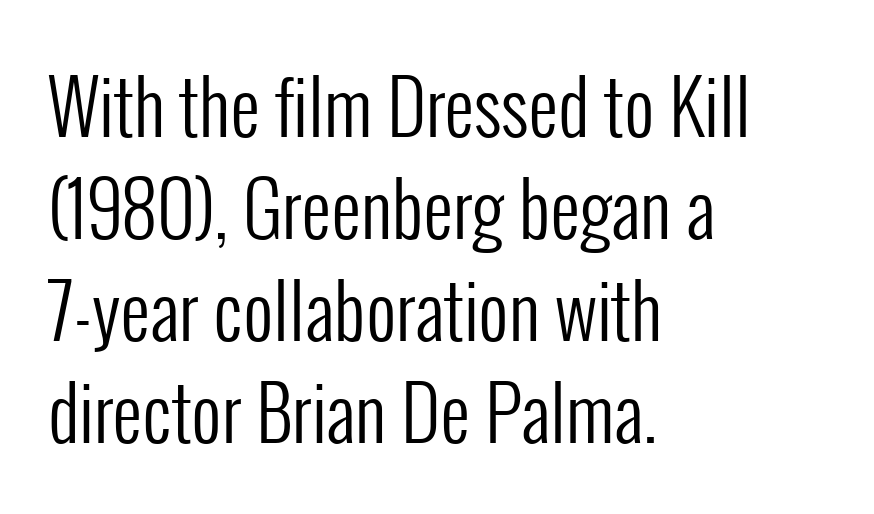
Here the designer chose a conventional face with non-uniform glyph widths. The leading is moderate, giving the passage an even texture. These lines stack with their left ends in a neat column. The string is rendered with underlining switched off.
